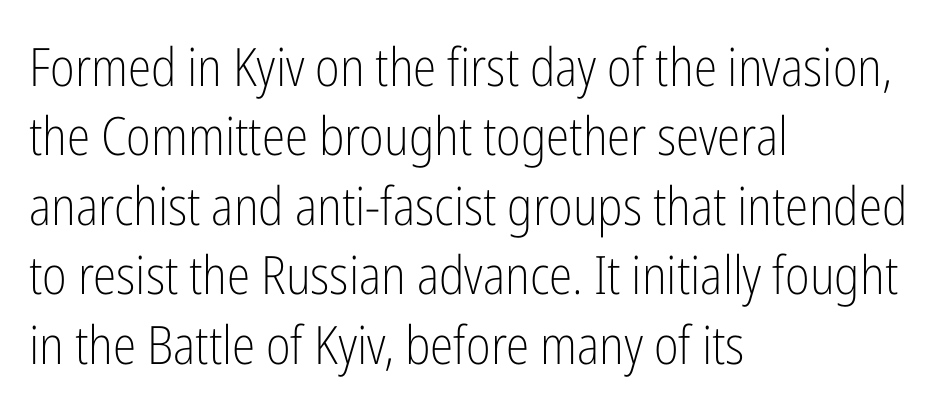
Q: Is the text bold? A: No.
Q: Is the text italic (slanted)? A: No, it is upright.
Q: Is the typeface a serif or a sans-serif typeface? A: Sans-serif.
Q: Is the text underlined? A: No.
Q: How is the paragraph aligned? A: Left-aligned.
Q: Is the spacing between letters normal or unusually wide? A: Normal.
Q: Is the spacing between lines tight, normal or loose? A: Normal.
Q: Width (condensed, normal, or wide)? A: Condensed.
Q: Stroke contrast? A: Low.
Q: x-height? A: Medium.
Q: Monospaced? A: No.
